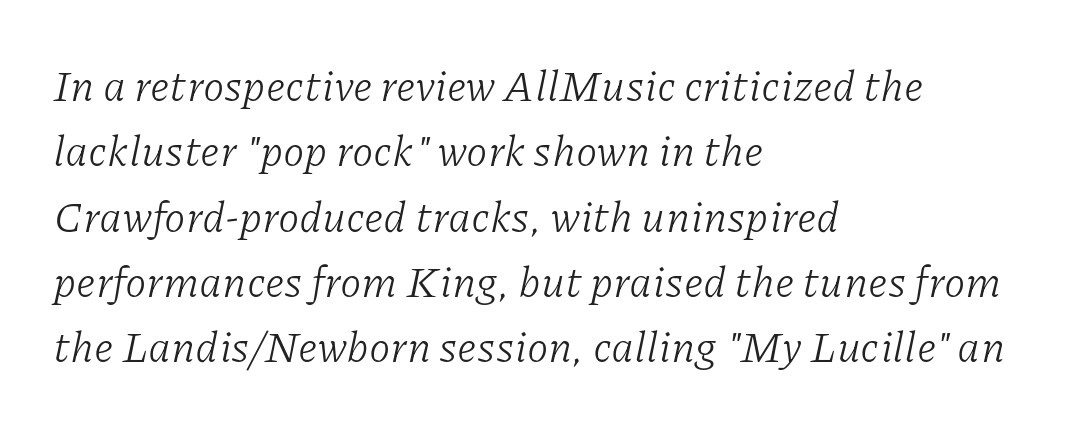
The image shows 43 px light serif type, italic (leaning right); set left-aligned, normal line spacing (1.52x), normal letter spacing, not underlined; low stroke contrast and a medium x-height.
